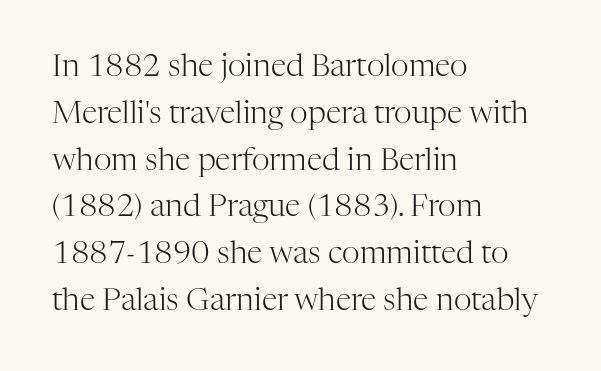
{"serif": "yes", "italic": "no", "bold": "no", "weight": "light", "width": "normal", "stroke_contrast": "high", "x_height": "medium", "monospaced": "no", "underline": "no", "align": "left", "line_spacing": "normal", "line_spacing_ratio": 1.51, "letter_spacing": "normal", "letter_spacing_em": 0.0, "glyph_px": 31}
